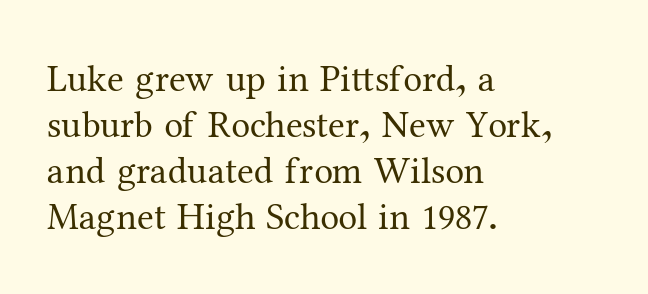
{"serif": "yes", "italic": "no", "bold": "no", "weight": "regular", "width": "normal", "stroke_contrast": "medium", "x_height": "medium", "monospaced": "no", "underline": "no", "align": "left", "line_spacing_ratio": 1.21, "letter_spacing": "normal", "letter_spacing_em": 0.0, "glyph_px": 38}
